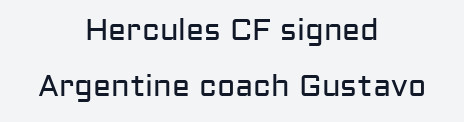
Character widths vary here, with narrow letters taking less room than wide ones. The face used here is a sans, in the tradition of grotesques and geometrics. This sample uses plain, unmodified letter spacing. Does the copy run flush right? No — it is centered line by line. If you drew a line through each stem, it would be perfectly vertical. Think standard paragraph weight, or any step lighter than that.
